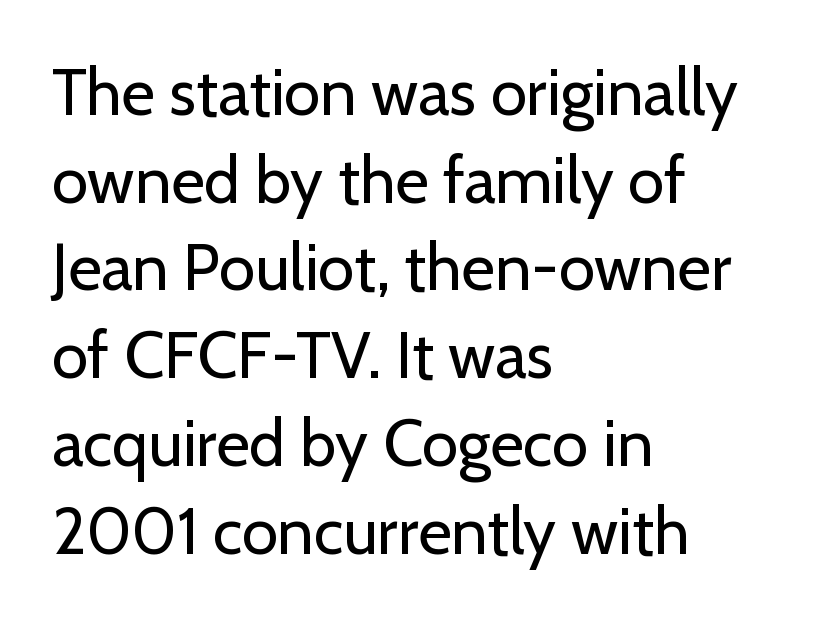
The image shows 65 px regular-weight sans-serif type, upright; set left-aligned, normal line spacing (1.35x), normal letter spacing, not underlined; low stroke contrast and a medium x-height.
